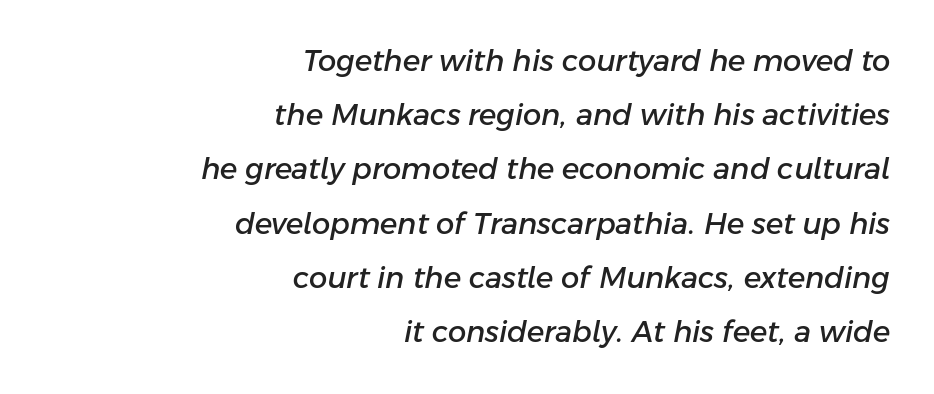
Notice how the passage keeps a crisp vertical edge on the right only. Look at the tracking — it's just the regular setting, nothing added. This sample has the flowing, uneven cadence of proportional lettering. A typesetter would mark this as italic.
